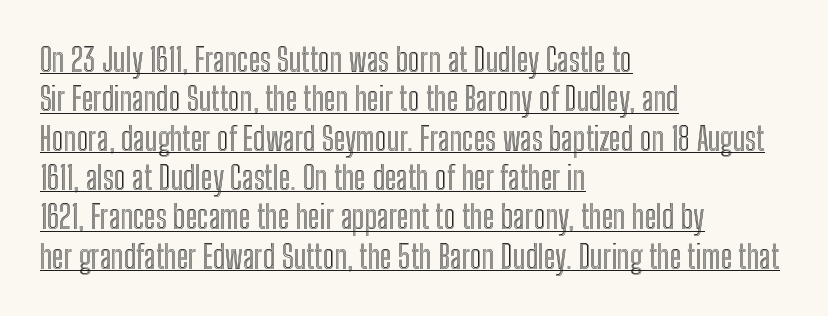
Honestly, the letter spacing is just normal — you wouldn't notice it. Do the characters align in a grid? No, the font is proportional. These lines stack with their left ends in a neat column. Nope, not italic — everything's standing straight.
